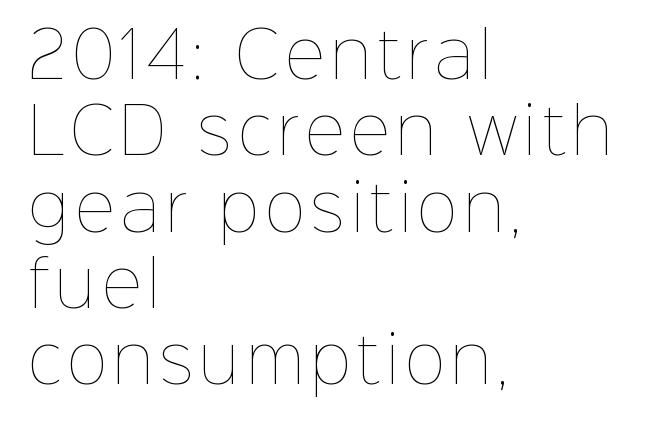
{"italic": "no", "bold": "no", "weight": "thin", "width": "normal", "stroke_contrast": "low", "x_height": "medium", "monospaced": "no", "underline": "no", "align": "left", "line_spacing_ratio": 1.23, "glyph_px": 62}
